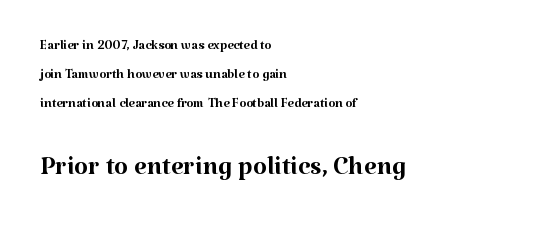
The font family rendered here belongs to the serif group. Compared with a centered layout, this one pins lines to the left instead. The passage shown is not underscored anywhere. In terms of posture, this sample is upright.
